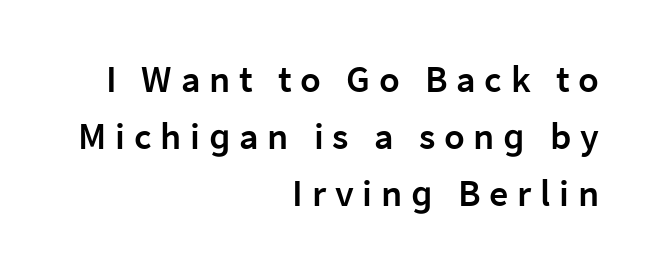
Q: Is the text bold? A: Semi-bold.
Q: Is the text italic (slanted)? A: No, it is upright.
Q: Is the typeface a serif or a sans-serif typeface? A: Sans-serif.
Q: Is the text underlined? A: No.
Q: How is the paragraph aligned? A: Right-aligned.
Q: Is the spacing between letters normal or unusually wide? A: Unusually wide.
Q: Is the spacing between lines tight, normal or loose? A: Normal.
Q: Width (condensed, normal, or wide)? A: Normal.
Q: Stroke contrast? A: Low.
Q: x-height? A: Medium.
Q: Monospaced? A: No.
